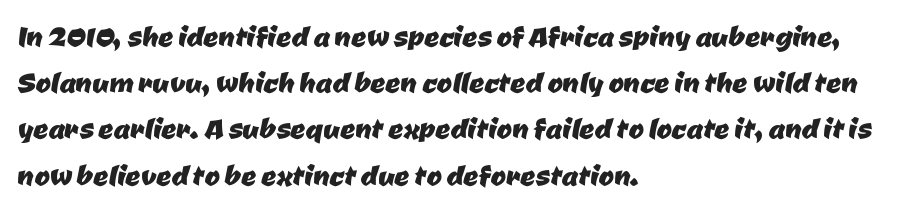
The type is set solid horizontally, with unmodified tracking. The leading is moderate, giving the passage an even texture. Serif or sans? Sans — the stroke terminals are bare. Which margin do the lines hug? The left one — the right edge is uneven. Nobody drew a line under any word here.
